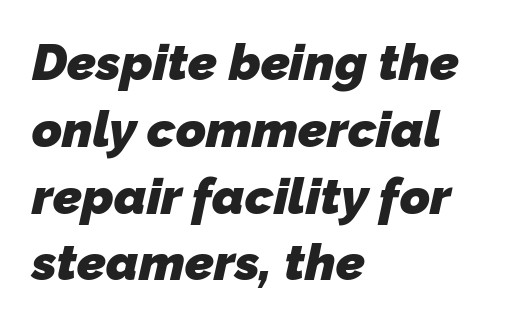
Q: Is the text bold? A: Yes.
Q: Is the typeface a serif or a sans-serif typeface? A: Sans-serif.
Q: Is the text underlined? A: No.
Q: How is the paragraph aligned? A: Left-aligned.
Q: Is the spacing between letters normal or unusually wide? A: Normal.
Q: Is the spacing between lines tight, normal or loose? A: Normal.
Q: Width (condensed, normal, or wide)? A: Normal.
Q: Stroke contrast? A: Low.
Q: x-height? A: Medium.
Q: Monospaced? A: No.
